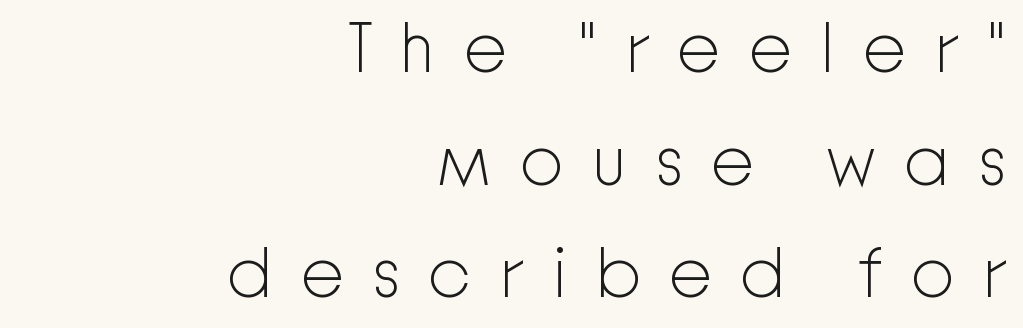
{"serif": "no", "italic": "no", "bold": "no", "weight": "light", "width": "normal", "stroke_contrast": "low", "x_height": "medium", "monospaced": "no", "underline": "no", "align": "right", "line_spacing": "normal", "line_spacing_ratio": 1.61, "letter_spacing": "wide", "letter_spacing_em": 0.39, "glyph_px": 70}
